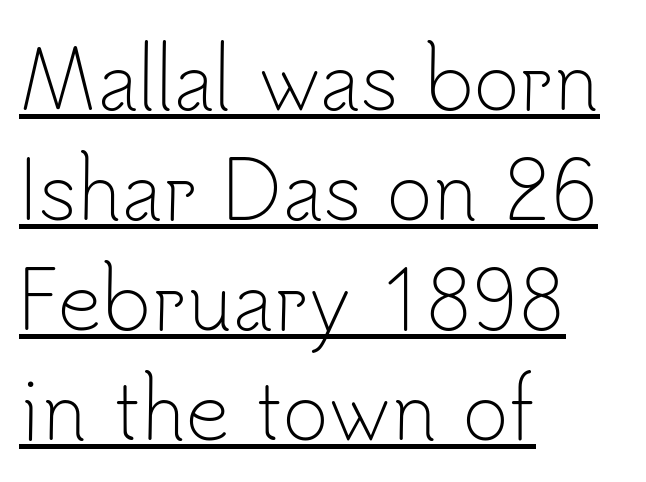
Q: Is the text bold? A: No.
Q: Is the text italic (slanted)? A: No, it is upright.
Q: Is the typeface a serif or a sans-serif typeface? A: Sans-serif.
Q: Is the text underlined? A: Yes.
Q: How is the paragraph aligned? A: Left-aligned.
Q: Is the spacing between letters normal or unusually wide? A: Normal.
Q: Is the spacing between lines tight, normal or loose? A: Normal.
Q: Width (condensed, normal, or wide)? A: Normal.
Q: Stroke contrast? A: Low.
Q: x-height? A: Small.
Q: Monospaced? A: No.
